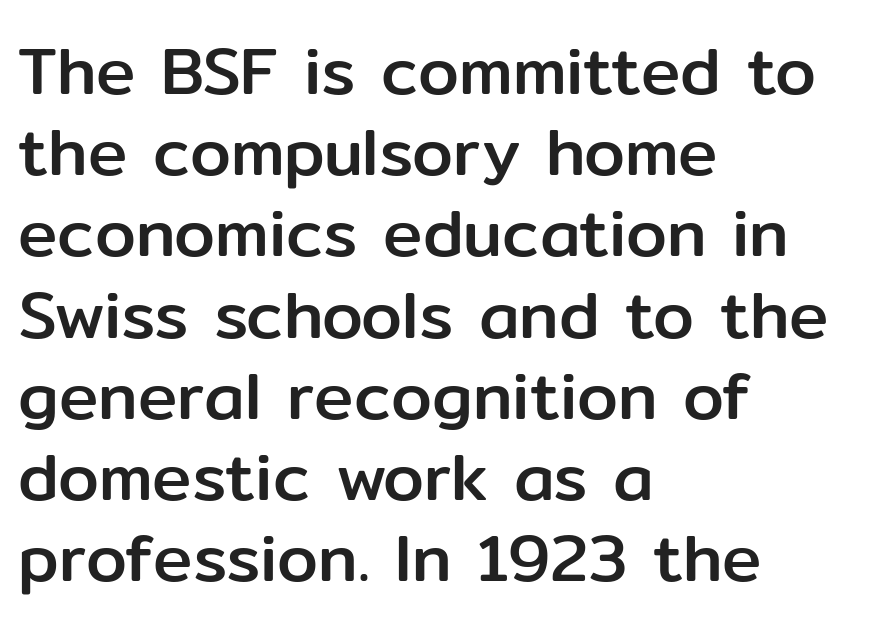
The image shows 66 px sans-serif type, upright; set left-aligned, line spacing 1.23x, normal letter spacing, not underlined; low stroke contrast and a medium x-height.
